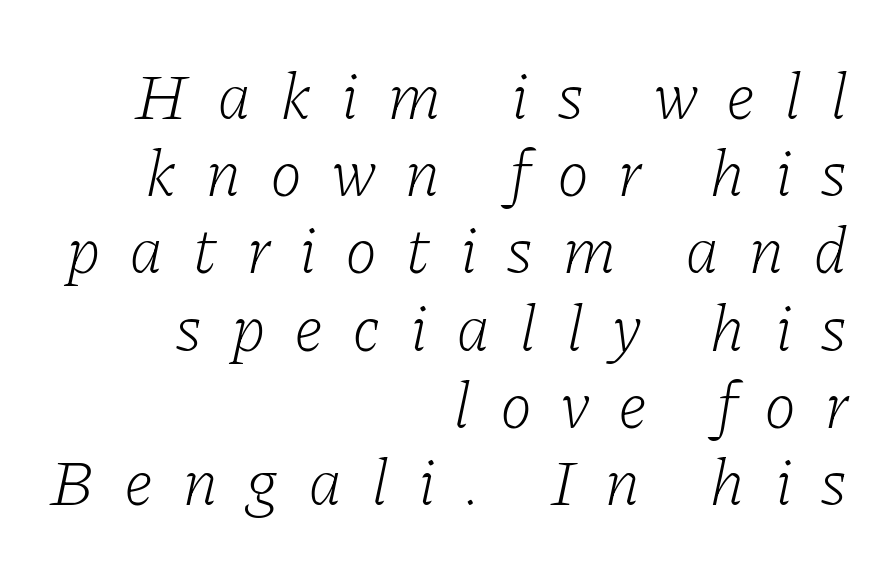
The image shows 66 px light serif type, italic (leaning right); set right-aligned, line spacing 1.17x, unusually wide letter spacing (+0.43 em), not underlined; low stroke contrast and a medium x-height.
